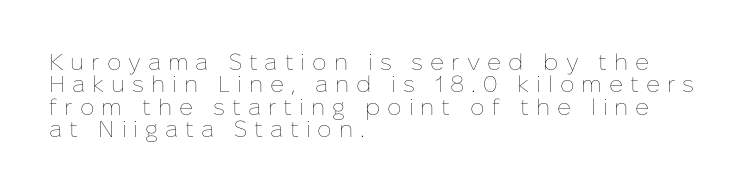
{"italic": "no", "bold": "no", "underline": "no", "align": "left", "line_spacing": "tight", "line_spacing_ratio": 0.97, "letter_spacing": "wide", "letter_spacing_em": 0.3, "glyph_px": 23}
